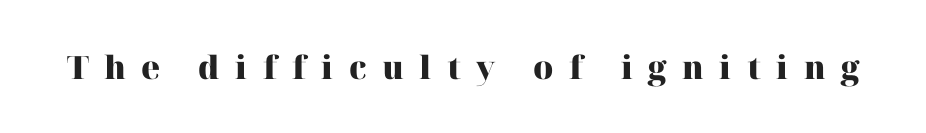
The image shows 32 px heavy serif type, upright; set unusually wide letter spacing (+0.48 em), not underlined; high stroke contrast and a medium x-height.
